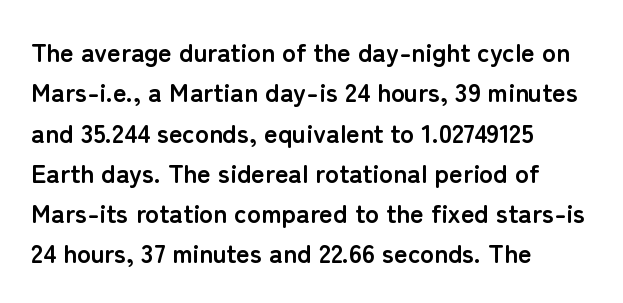
Q: Is the text bold? A: Yes.
Q: Is the text italic (slanted)? A: No, it is upright.
Q: Is the text underlined? A: No.
Q: How is the paragraph aligned? A: Left-aligned.
Q: Is the spacing between letters normal or unusually wide? A: Normal.
Q: Is the spacing between lines tight, normal or loose? A: Normal.
